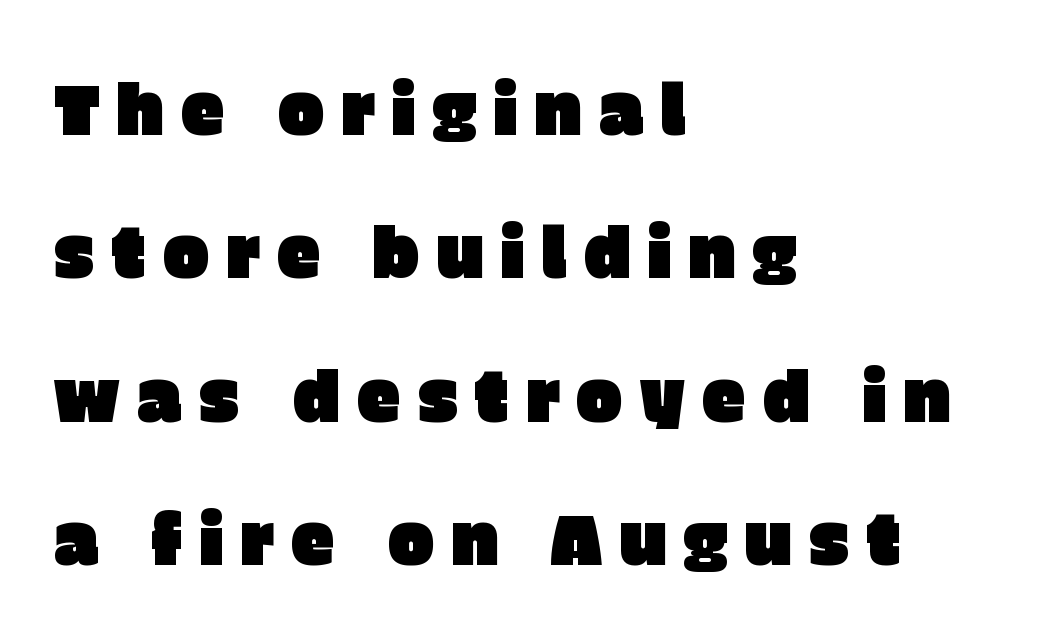
The image shows 71 px sans-serif type, upright; set left-aligned, loose line spacing (2.02x), unusually wide letter spacing (+0.22 em), not underlined; low stroke contrast and a large x-height.
